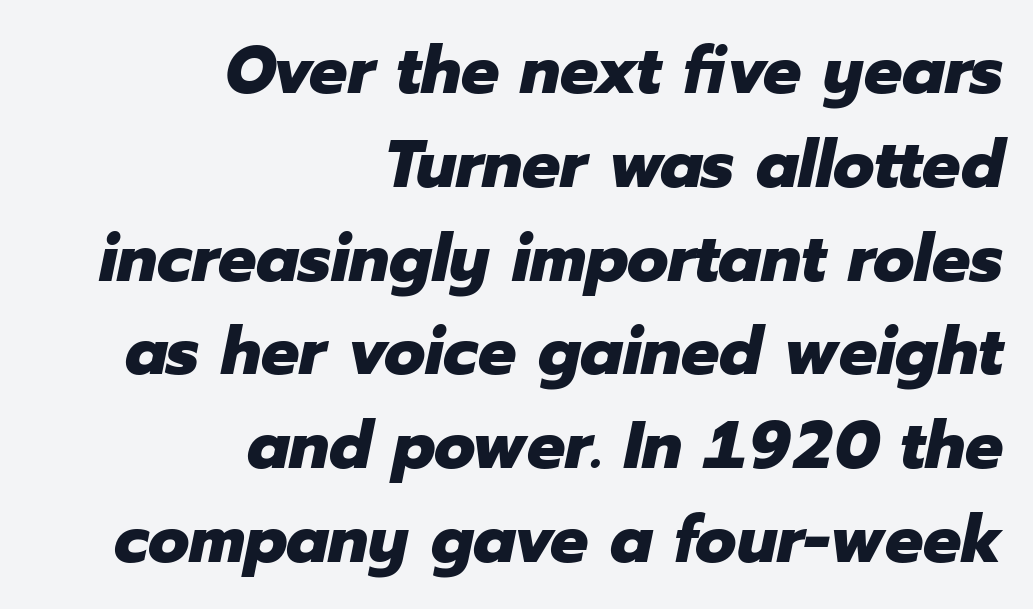
Q: Is the text bold? A: Yes.
Q: Is the text italic (slanted)? A: Yes, it leans right by about 12 degrees.
Q: Is the text underlined? A: No.
Q: How is the paragraph aligned? A: Right-aligned.
Q: Is the spacing between letters normal or unusually wide? A: Normal.
Q: Is the spacing between lines tight, normal or loose? A: Normal.
Q: Width (condensed, normal, or wide)? A: Normal.
Q: Stroke contrast? A: Low.
Q: x-height? A: Medium.
Q: Monospaced? A: No.
